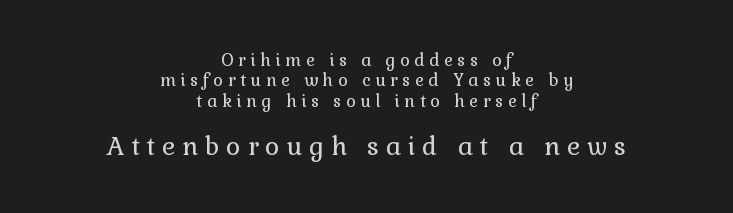
Q: Is the text bold? A: No.
Q: Is the text italic (slanted)? A: No, it is upright.
Q: Is the text underlined? A: No.
Q: How is the paragraph aligned? A: Centered.
Q: Is the spacing between letters normal or unusually wide? A: Unusually wide.
Q: Which block of text is set in a larger size, the first (top) or the second (bottom)? A: The second (bottom) one.
